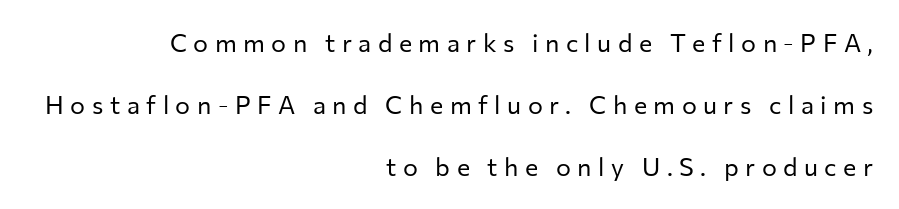
{"italic": "no", "bold": "no", "underline": "no", "align": "right", "line_spacing": "loose", "line_spacing_ratio": 2.49, "letter_spacing": "wide", "letter_spacing_em": 0.26, "glyph_px": 25}
